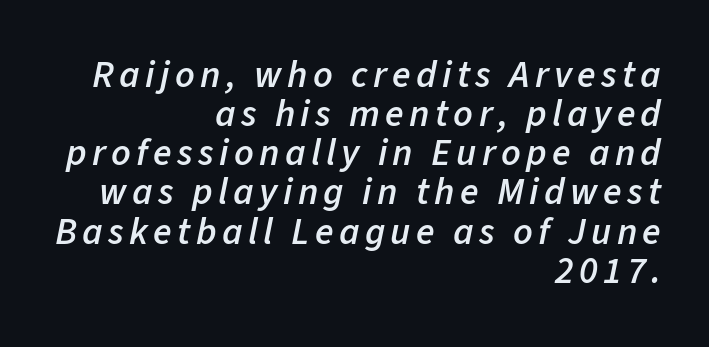
Q: Is the text bold? A: Semi-bold.
Q: Is the text italic (slanted)? A: Yes, it leans right by about 11 degrees.
Q: Is the text underlined? A: No.
Q: How is the paragraph aligned? A: Right-aligned.
Q: Is the spacing between lines tight, normal or loose? A: Tight.
Q: Width (condensed, normal, or wide)? A: Normal.
Q: Stroke contrast? A: Low.
Q: x-height? A: Medium.
Q: Monospaced? A: No.
